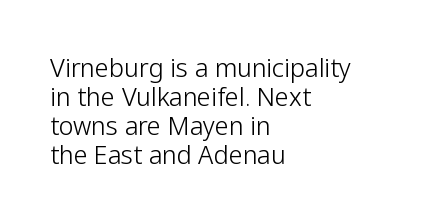
Underlining? Definitely not there. The axis of the letterforms is exactly vertical. The type is set solid horizontally, with unmodified tracking. One-word summary of the alignment: left. Each stroke keeps to a modest, everyday thickness or less.
